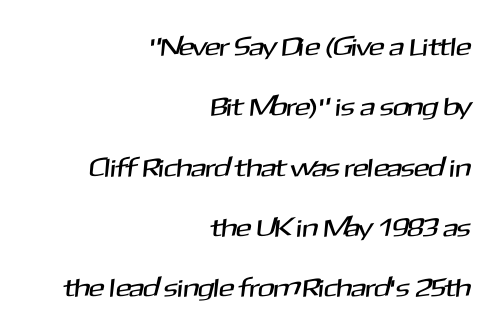
The image shows 26 px text type; set right-aligned, loose line spacing (2.32x), normal letter spacing, not underlined.
